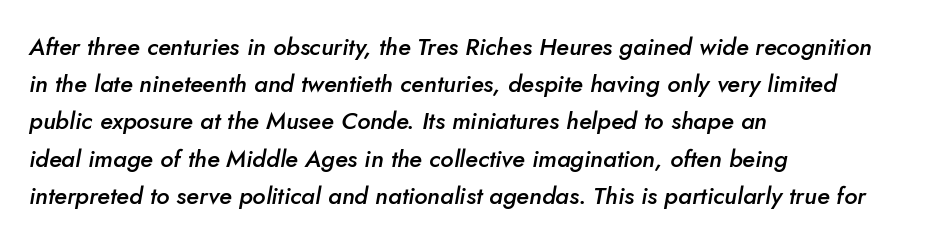
{"italic": "yes", "lean": "right", "slant_degrees": 5, "bold": "semi", "underline": "no", "align": "left", "line_spacing": "normal", "line_spacing_ratio": 1.55, "letter_spacing": "normal", "letter_spacing_em": 0.0, "glyph_px": 24}
